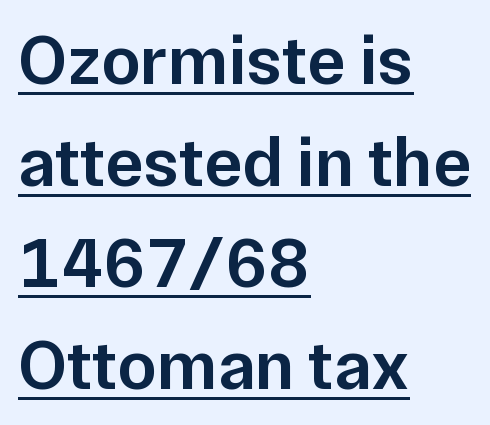
The image shows 71 px semibold sans-serif type, upright; set left-aligned, normal line spacing (1.43x), normal letter spacing, underlined; low stroke contrast and a medium x-height.
